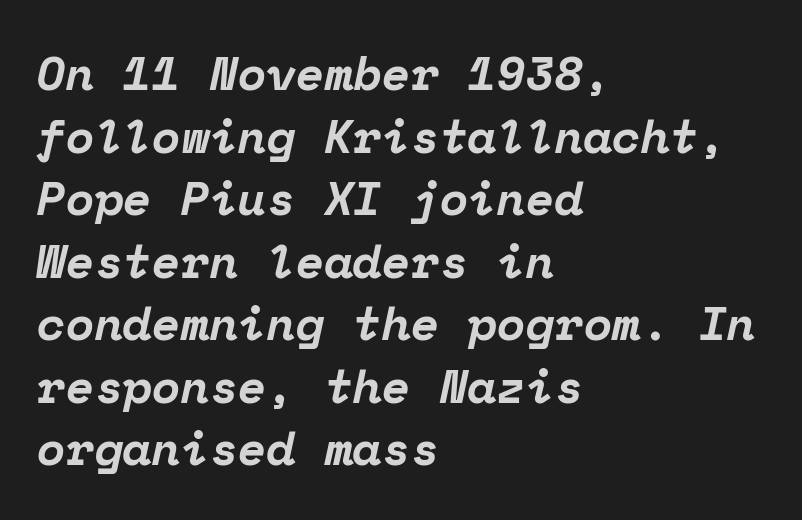
Typeset ragged right — the left edge is the straight one. If you drew a line through each stem, it would be angled. Is the letter spacing exaggerated? No — it looks like the ordinary default. The text was rendered using a seriffed face with decorative stroke endings.
